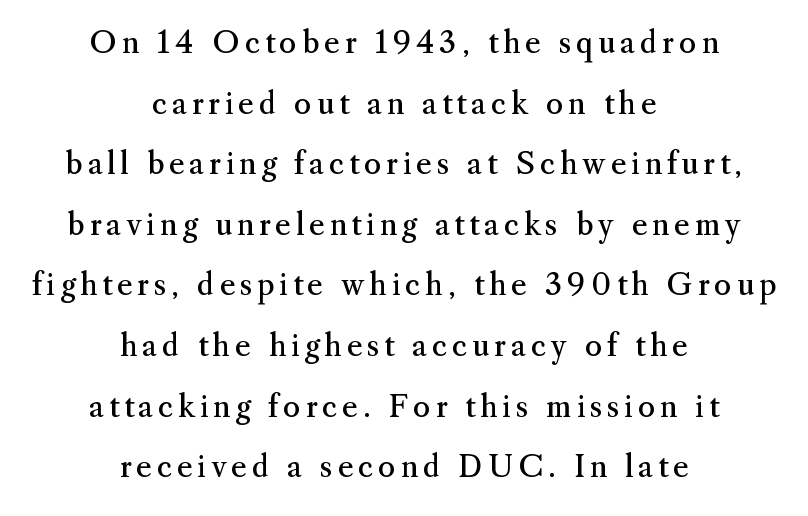
{"serif": "yes", "italic": "no", "bold": "no", "weight": "regular", "width": "normal", "stroke_contrast": "medium", "x_height": "small", "monospaced": "no", "underline": "no", "align": "center", "line_spacing": "loose", "line_spacing_ratio": 2.02, "glyph_px": 30}
